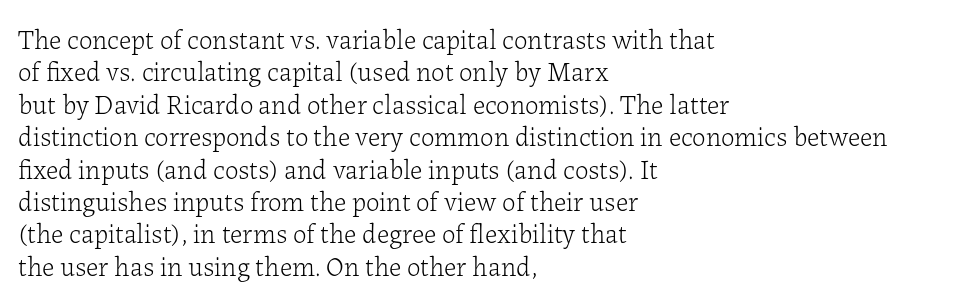
The image shows 27 px text type, upright; set left-aligned, line spacing 1.2x, normal letter spacing, not underlined.
